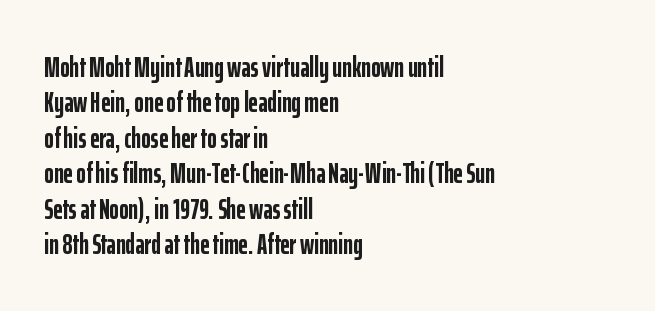
The image shows 29 px semibold, condensed sans-serif type, upright; set left-aligned, line spacing 1.22x, normal letter spacing, not underlined; low stroke contrast and a medium x-height.
